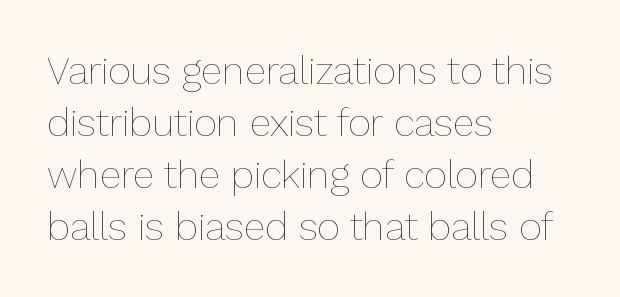
{"italic": "no", "bold": "no", "weight": "thin", "width": "normal", "stroke_contrast": "low", "x_height": "medium", "monospaced": "no", "underline": "no", "align": "left", "line_spacing": "normal", "line_spacing_ratio": 1.33, "letter_spacing": "normal", "letter_spacing_em": 0.0, "glyph_px": 39}
